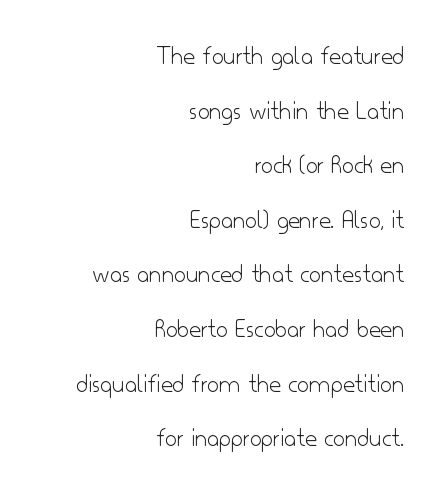
{"italic": "no", "bold": "no", "underline": "no", "align": "right", "line_spacing": "loose", "line_spacing_ratio": 2.1, "letter_spacing": "normal", "letter_spacing_em": 0.0, "glyph_px": 26}
